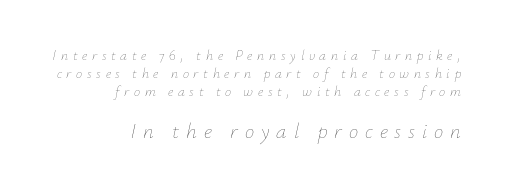
The image shows 21 px text type, italic (leaning right); set right-aligned, normal line spacing (1.29x), unusually wide letter spacing (+0.33 em), not underlined; the second (bottom) block is 1.5x larger.
